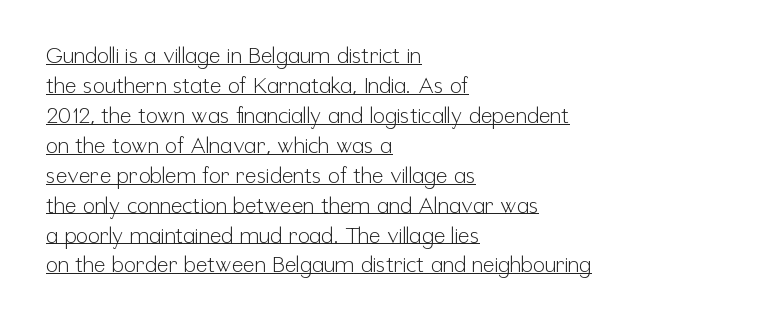
{"italic": "no", "bold": "no", "underline": "yes", "align": "left", "line_spacing": "normal", "line_spacing_ratio": 1.36, "letter_spacing": "normal", "letter_spacing_em": 0.0, "glyph_px": 22}
